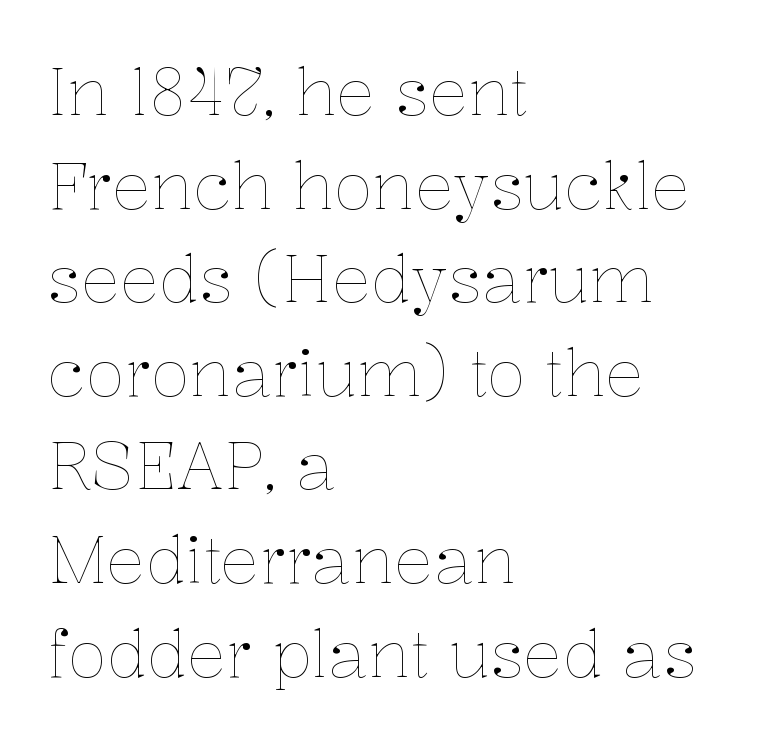
{"italic": "no", "bold": "no", "weight": "thin", "width": "normal", "stroke_contrast": "low", "x_height": "medium", "monospaced": "no", "underline": "no", "align": "left", "line_spacing": "normal", "line_spacing_ratio": 1.44, "letter_spacing": "normal", "letter_spacing_em": 0.0, "glyph_px": 65}
